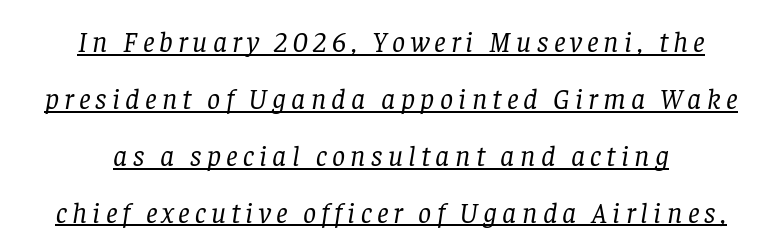
{"serif": "yes", "italic": "yes", "lean": "right", "slant_degrees": 8, "bold": "no", "weight": "regular", "width": "normal", "stroke_contrast": "low", "x_height": "large", "monospaced": "no", "underline": "yes", "align": "center", "line_spacing": "loose", "line_spacing_ratio": 1.96, "glyph_px": 29}
